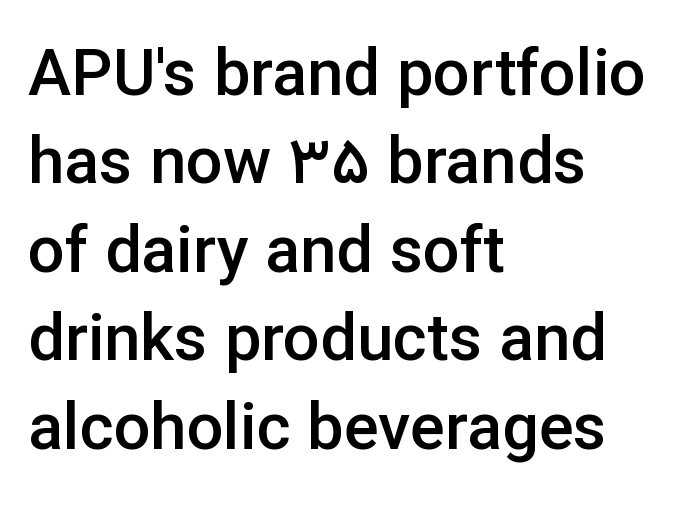
Q: Is the text bold? A: Semi-bold.
Q: Is the text italic (slanted)? A: No, it is upright.
Q: Is the typeface a serif or a sans-serif typeface? A: Sans-serif.
Q: Is the text underlined? A: No.
Q: How is the paragraph aligned? A: Left-aligned.
Q: Is the spacing between letters normal or unusually wide? A: Normal.
Q: Is the spacing between lines tight, normal or loose? A: Normal.
Q: Width (condensed, normal, or wide)? A: Normal.
Q: Stroke contrast? A: Low.
Q: x-height? A: Medium.
Q: Monospaced? A: No.
